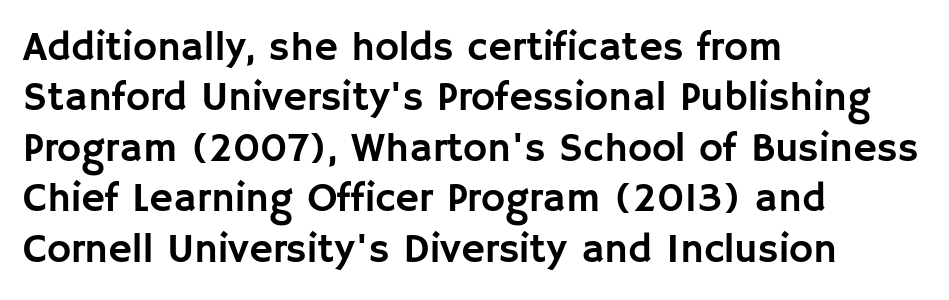
{"serif": "no", "italic": "no", "width": "normal", "stroke_contrast": "low", "x_height": "large", "monospaced": "no", "underline": "no", "align": "left", "line_spacing_ratio": 1.23, "letter_spacing": "normal", "letter_spacing_em": 0.0, "glyph_px": 41}
